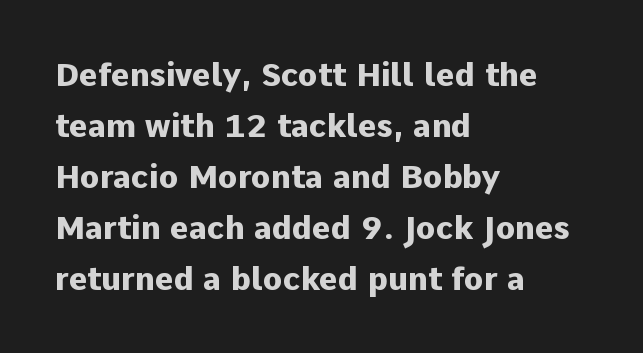
Q: Is the text bold? A: Yes.
Q: Is the text italic (slanted)? A: No, it is upright.
Q: Is the typeface a serif or a sans-serif typeface? A: Sans-serif.
Q: Is the text underlined? A: No.
Q: How is the paragraph aligned? A: Left-aligned.
Q: Is the spacing between letters normal or unusually wide? A: Normal.
Q: Is the spacing between lines tight, normal or loose? A: Normal.
Q: Width (condensed, normal, or wide)? A: Normal.
Q: Stroke contrast? A: Low.
Q: x-height? A: Medium.
Q: Monospaced? A: No.
